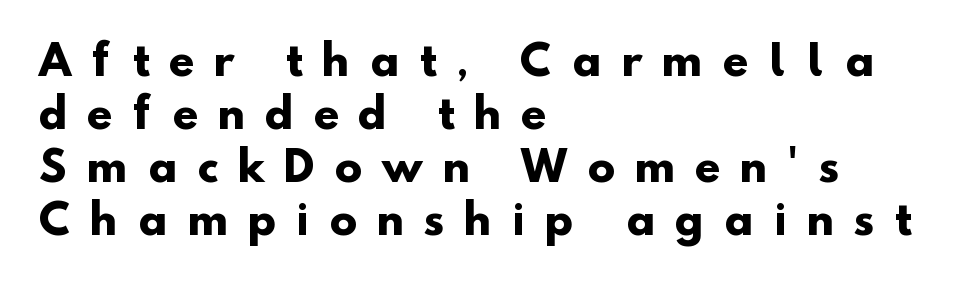
Spacing verdict: proportional, widths tailored to each character. Honestly, the row spacing looks completely unremarkable. Does the type have serifs? No, each stem ends abruptly. This rendering features lettering with no underline. The face used here is rendered with a markedly widened letterfit. Typeset ragged right — the left edge is the straight one.
